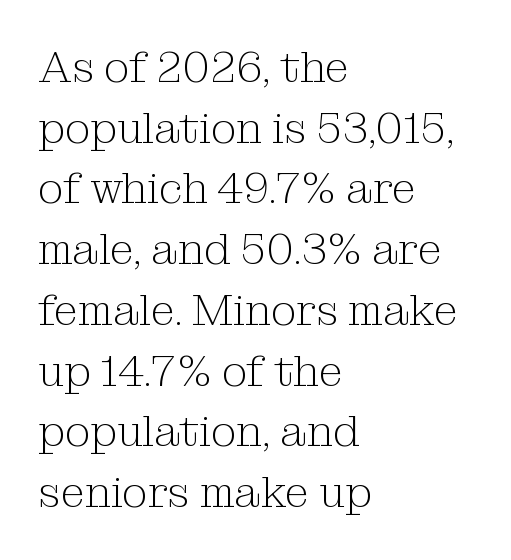
Weight class: somewhere from thin through regular. Tall strokes in this sample are plumb rather than angled. Note the varied advance widths — an 'i' is clearly narrower than an 'm'. Whoever set this chose a conventional vertical rhythm. The rendering anchors every line to the left-hand side.
